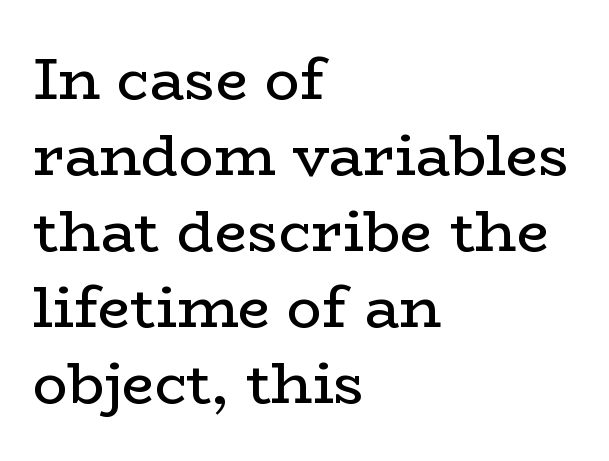
{"serif": "yes", "italic": "no", "bold": "no", "weight": "regular", "width": "wide", "stroke_contrast": "low", "x_height": "medium", "monospaced": "no", "underline": "no", "align": "left", "line_spacing": "normal", "line_spacing_ratio": 1.31, "letter_spacing": "normal", "letter_spacing_em": 0.0, "glyph_px": 58}
